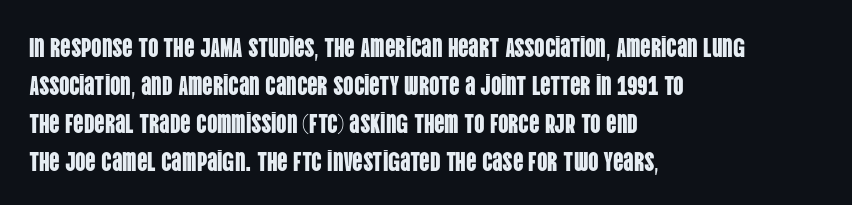
Vertical strokes here are truly vertical. Inter-character spacing is left at the font's built-in metrics. Beneath every word, the page is bare. The typesetter chose a ragged-right arrangement here. Quick note: interline space is typical.
